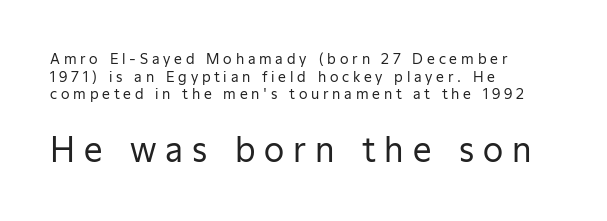
A typesetter would call this proportional, since set widths differ per character. A bare baseline throughout the passage. The lower block of text is set noticeably larger than the block above it. This sample uses a sans-serif face. Is the letter spacing exaggerated? Yes — the characters are pushed far apart.
